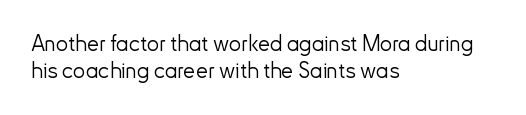
Beneath every word, the page is bare. The lettering holds an erect, upright posture throughout. Caption: face not bold, strokes unweighted. The gaps between neighbouring characters are ordinary and unremarkable.
